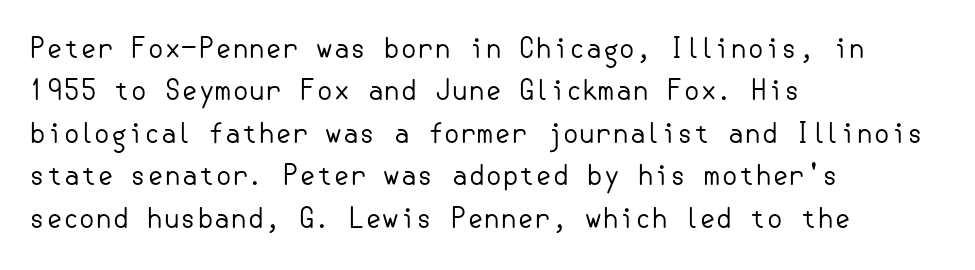
Q: Is the text bold? A: No.
Q: Is the text italic (slanted)? A: No, it is upright.
Q: Is the text underlined? A: No.
Q: How is the paragraph aligned? A: Left-aligned.
Q: Is the spacing between letters normal or unusually wide? A: Normal.
Q: Is the spacing between lines tight, normal or loose? A: Normal.
